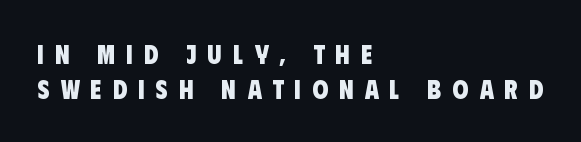
Stroke thickness is high; the sample reads as a true bold. If you measured baseline to baseline, you'd find a middling distance. The ragged edge is on the right, which tells us the setting is flush left. Just letters on the line, the space beneath them empty. Observe the wide spacing: letters keep a clear distance from each other.
